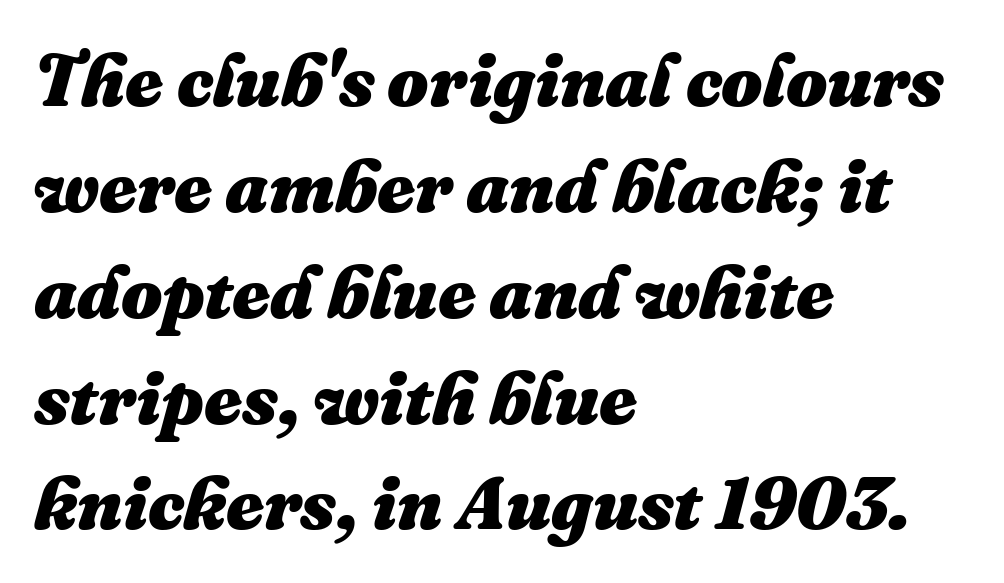
The image shows 73 px heavy type, italic (leaning right); set left-aligned, normal line spacing (1.45x), normal letter spacing, not underlined; medium stroke contrast and a medium x-height.
